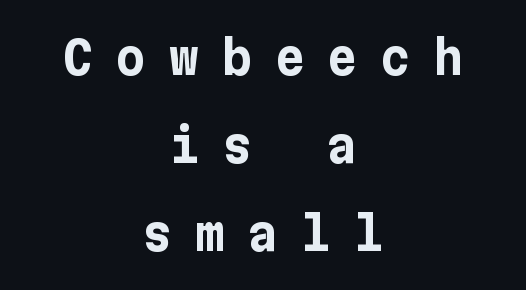
Q: Is the text bold? A: Yes.
Q: Is the text italic (slanted)? A: No, it is upright.
Q: Is the typeface a serif or a sans-serif typeface? A: Sans-serif.
Q: Is the text underlined? A: No.
Q: How is the paragraph aligned? A: Centered.
Q: Is the spacing between letters normal or unusually wide? A: Unusually wide.
Q: Is the spacing between lines tight, normal or loose? A: Loose.
Q: Width (condensed, normal, or wide)? A: Normal.
Q: Stroke contrast? A: Low.
Q: x-height? A: Medium.
